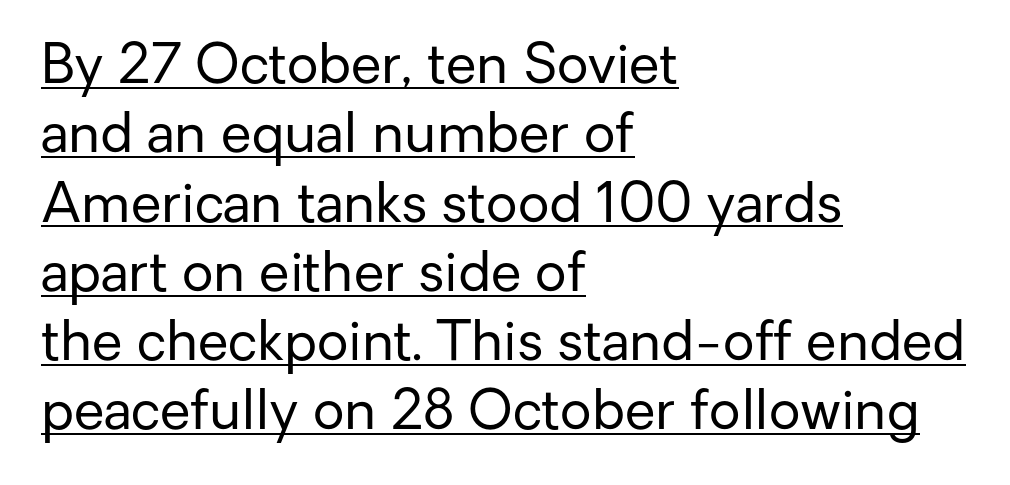
The image shows 55 px regular-weight sans-serif type, upright; set left-aligned, normal line spacing (1.26x), normal letter spacing, underlined; low stroke contrast and a medium x-height.
